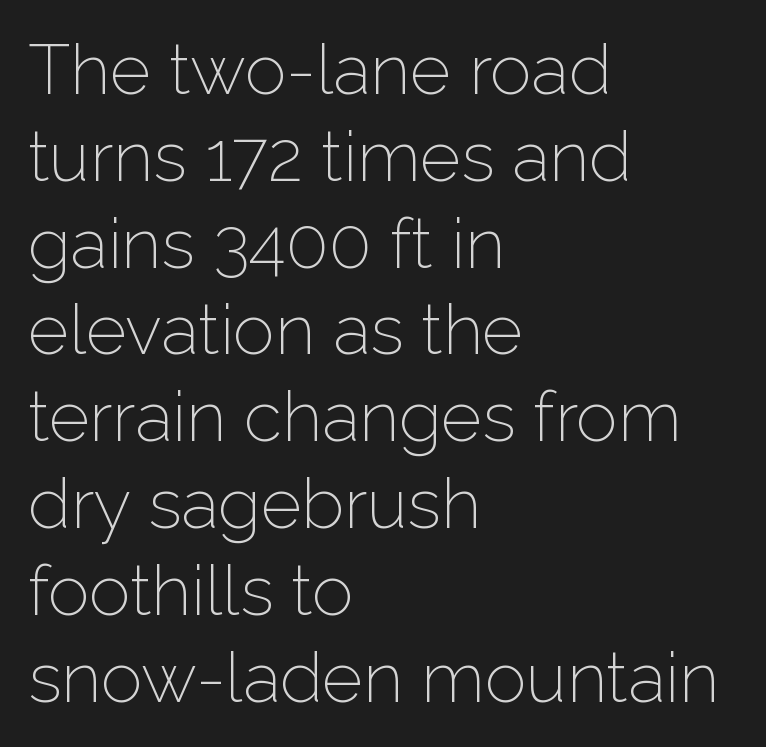
Is this a sans? Yes — the strokes have no serifs. Note the varied advance widths — an 'i' is clearly narrower than an 'm'. Type without underlining. Ascenders rise straight up at ninety degrees.
